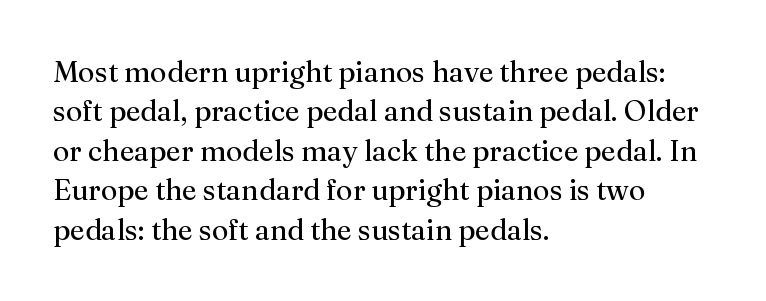
Q: Is the text bold? A: No.
Q: Is the text italic (slanted)? A: No, it is upright.
Q: Is the typeface a serif or a sans-serif typeface? A: Serif.
Q: Is the text underlined? A: No.
Q: How is the paragraph aligned? A: Left-aligned.
Q: Is the spacing between letters normal or unusually wide? A: Normal.
Q: Is the spacing between lines tight, normal or loose? A: Normal.
Q: Width (condensed, normal, or wide)? A: Normal.
Q: Stroke contrast? A: Medium.
Q: x-height? A: Medium.
Q: Monospaced? A: No.
